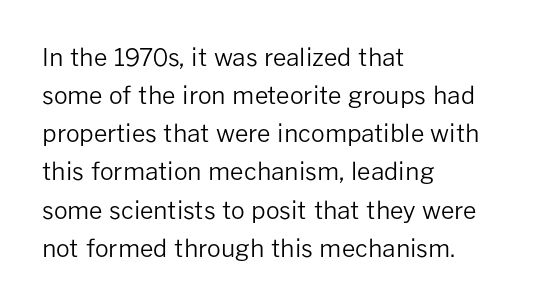
Is there much room between lines? A standard amount, neither cramped nor airy. A roman cut, with each character standing at attention. How are the letters spaced? Ordinarily, with no added tracking. This rendering features lettering with no underline. The paragraph shown leans on its left margin. The weight tops out at a normal text grade.
